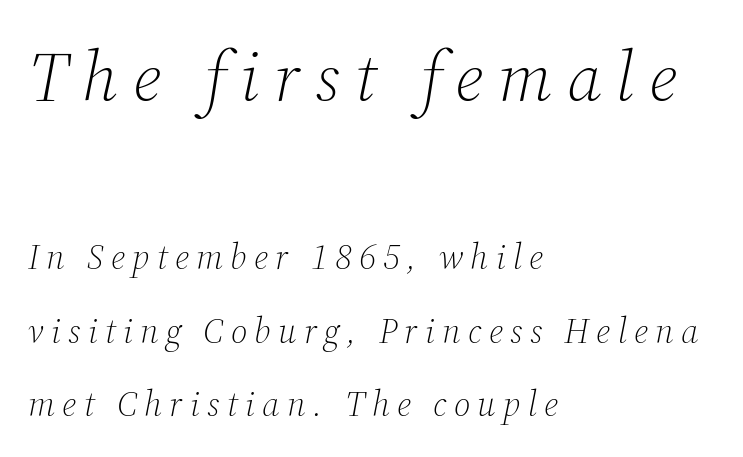
Q: Is the text bold? A: No.
Q: Is the text italic (slanted)? A: Yes, it leans right by about 12 degrees.
Q: Is the typeface a serif or a sans-serif typeface? A: Serif.
Q: Is the text underlined? A: No.
Q: How is the paragraph aligned? A: Left-aligned.
Q: Is the spacing between letters normal or unusually wide? A: Unusually wide.
Q: Is the spacing between lines tight, normal or loose? A: Loose.
Q: Which block of text is set in a larger size, the first (top) or the second (bottom)? A: The first (top) one.
Q: Width (condensed, normal, or wide)? A: Normal.
Q: Stroke contrast? A: Medium.
Q: x-height? A: Medium.
Q: Monospaced? A: No.
